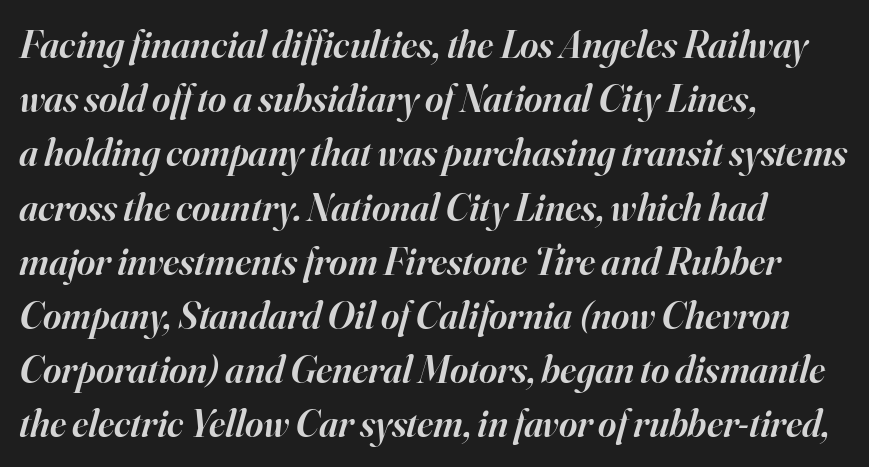
The image shows 39 px semibold serif type, italic (leaning right); set left-aligned, normal line spacing (1.39x), normal letter spacing, not underlined; high stroke contrast and a small x-height.
